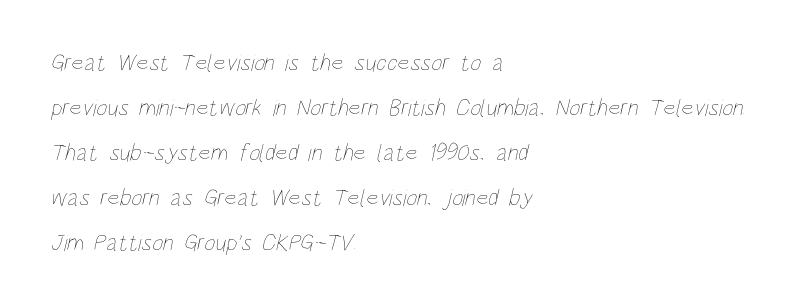
{"bold": "no", "underline": "no", "align": "left", "line_spacing_ratio": 1.88, "letter_spacing": "normal", "letter_spacing_em": 0.0, "glyph_px": 24}
